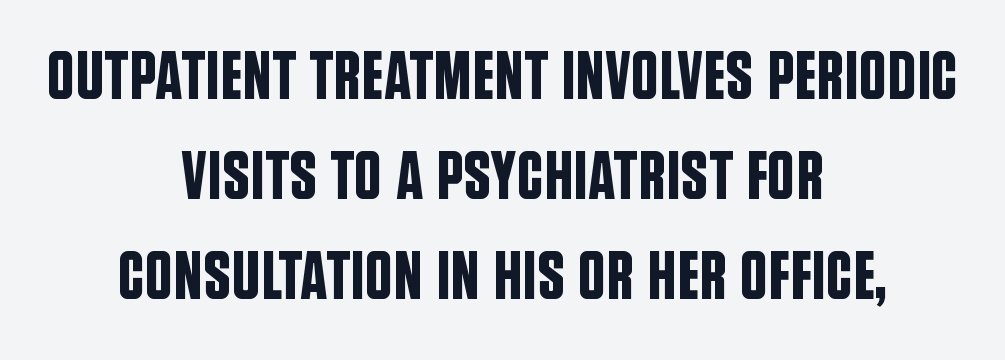
{"serif": "no", "italic": "no", "width": "condensed", "stroke_contrast": "low", "x_height": "large", "monospaced": "no", "underline": "no", "align": "center", "line_spacing": "normal", "line_spacing_ratio": 1.45, "letter_spacing": "normal", "letter_spacing_em": 0.0, "glyph_px": 69}
